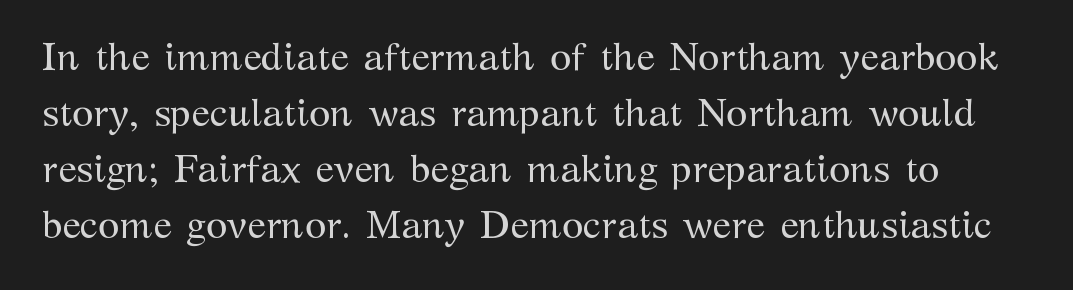
Vertical stems look standard width or narrower in stroke. Decoration check: the copy has no underline. Horizontal bands of white between lines are of average thickness. Varying glyph widths throughout — classic text-font behaviour. The face used here is seriffed, in the tradition of book romans.
